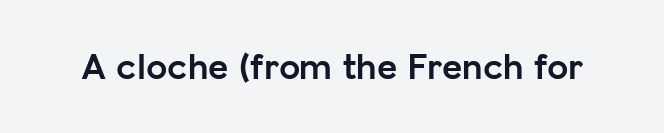
Q: Is the text bold? A: Yes.
Q: Is the text italic (slanted)? A: No, it is upright.
Q: Is the typeface a serif or a sans-serif typeface? A: Sans-serif.
Q: Is the text underlined? A: No.
Q: Is the spacing between letters normal or unusually wide? A: Normal.
Q: Width (condensed, normal, or wide)? A: Normal.
Q: Stroke contrast? A: Low.
Q: x-height? A: Medium.
Q: Monospaced? A: No.
